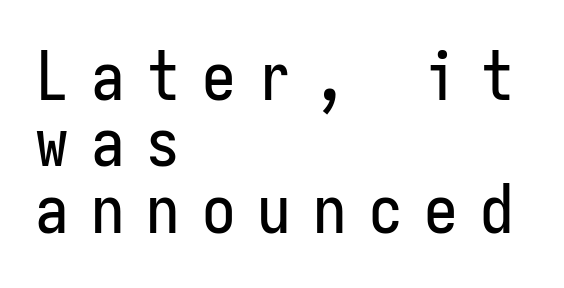
{"serif": "no", "italic": "no", "width": "condensed", "stroke_contrast": "low", "x_height": "medium", "monospaced": "yes", "underline": "no", "align": "left", "line_spacing": "tight", "line_spacing_ratio": 0.99, "letter_spacing": "wide", "letter_spacing_em": 0.33, "glyph_px": 67}
